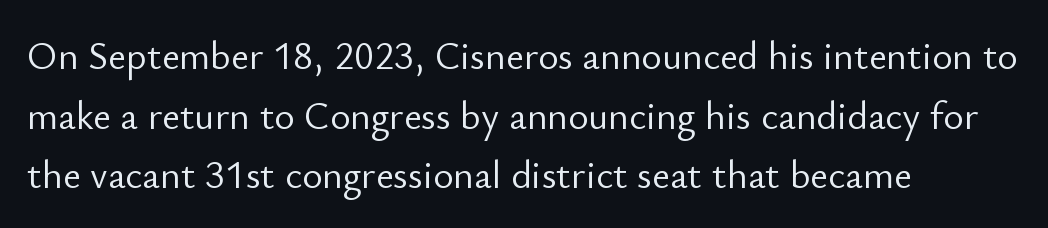
Horizontal bands of white between lines are of average thickness. Descender tails drop into unmarked territory. These lines keep a tight, regular rhythm from letter to letter. You could not count columns in this text — the font is proportionally spaced. The letterforms sit at book weight or below.
